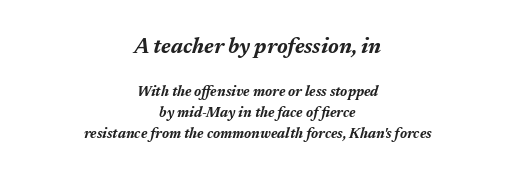
Q: Is the text bold? A: Yes.
Q: Is the text italic (slanted)? A: Yes, it leans right by about 17 degrees.
Q: Is the text underlined? A: No.
Q: How is the paragraph aligned? A: Centered.
Q: Is the spacing between letters normal or unusually wide? A: Normal.
Q: Is the spacing between lines tight, normal or loose? A: Normal.
Q: Which block of text is set in a larger size, the first (top) or the second (bottom)? A: The first (top) one.
